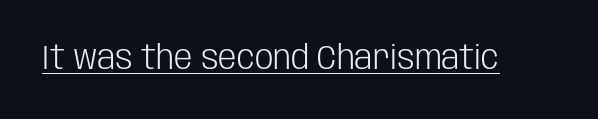
Underline: present. The typeface has the unassuming heft of standard copy or less. The face used here is rendered with its standard letterfit. Italic? Not at all — the glyphs are vertical. Is this a fixed-width face? No — the glyphs have proportional, varying widths.
